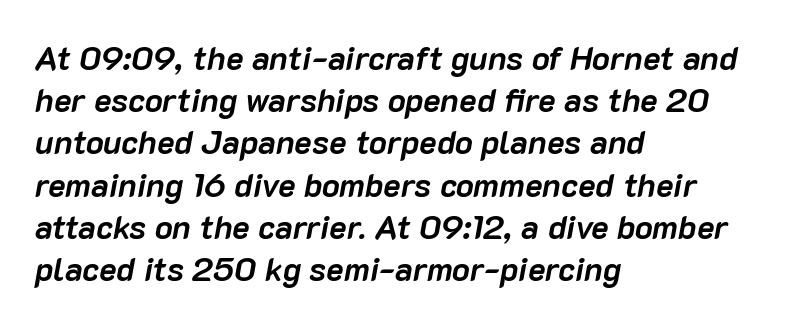
The image shows 33 px semibold type, italic (leaning right); set left-aligned, normal line spacing (1.28x), normal letter spacing, not underlined; low stroke contrast and a medium x-height.
